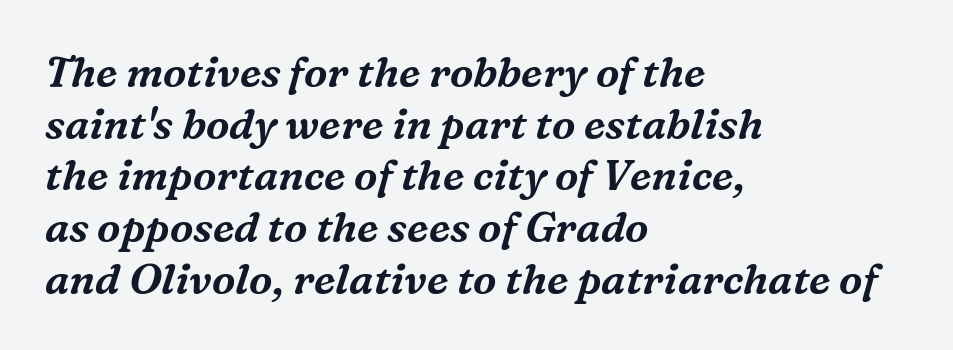
{"serif": "yes", "italic": "yes", "lean": "right", "slant_degrees": 16, "width": "normal", "stroke_contrast": "medium", "x_height": "medium", "monospaced": "no", "underline": "no", "align": "left", "line_spacing_ratio": 1.23, "letter_spacing": "normal", "letter_spacing_em": 0.0, "glyph_px": 42}
